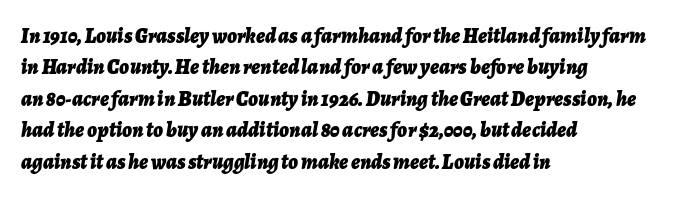
{"italic": "yes", "lean": "right", "slant_degrees": 7, "bold": "yes", "underline": "no", "align": "left", "line_spacing": "normal", "line_spacing_ratio": 1.5, "letter_spacing": "normal", "letter_spacing_em": 0.0, "glyph_px": 21}
